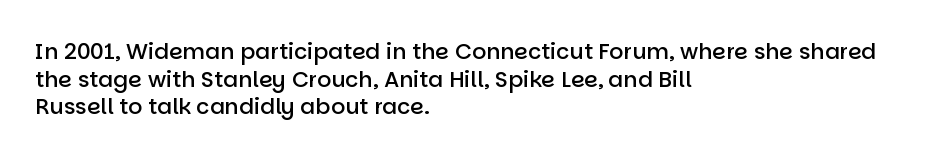
You can tell it's not italic because the verticals are truly vertical. Underlining? Definitely not there. Teacher's note: observe the even left margin — that is flush-left alignment. On the weight axis this lands at semibold, roughly 600.
